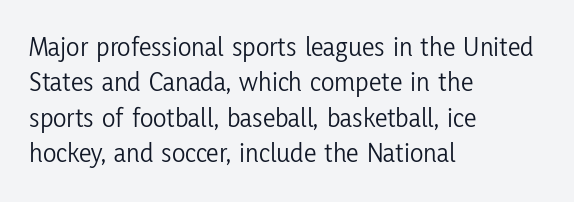
Lines of text with bare space underneath. The characters are drawn with everyday or finer stroke widths. The paragraph shown leans on its left margin. Does extra space separate the letters? No, they use regular spacing. The lettering holds an erect, upright posture throughout.
